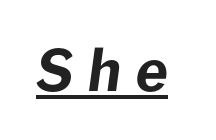
Q: Is the text bold? A: Yes.
Q: Is the text italic (slanted)? A: Yes, it leans right by about 8 degrees.
Q: Is the text underlined? A: Yes.
Q: Is the spacing between letters normal or unusually wide? A: Unusually wide.
Q: Width (condensed, normal, or wide)? A: Normal.
Q: Stroke contrast? A: Low.
Q: x-height? A: Medium.
Q: Monospaced? A: No.
